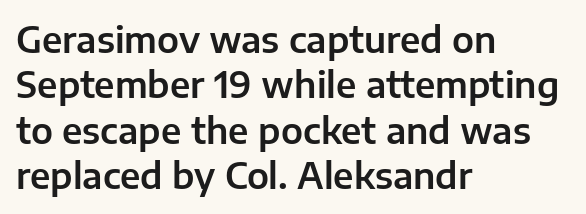
{"serif": "no", "italic": "no", "width": "normal", "stroke_contrast": "low", "x_height": "medium", "monospaced": "no", "underline": "no", "align": "left", "line_spacing": "normal", "line_spacing_ratio": 1.3, "letter_spacing": "normal", "letter_spacing_em": 0.0, "glyph_px": 35}
